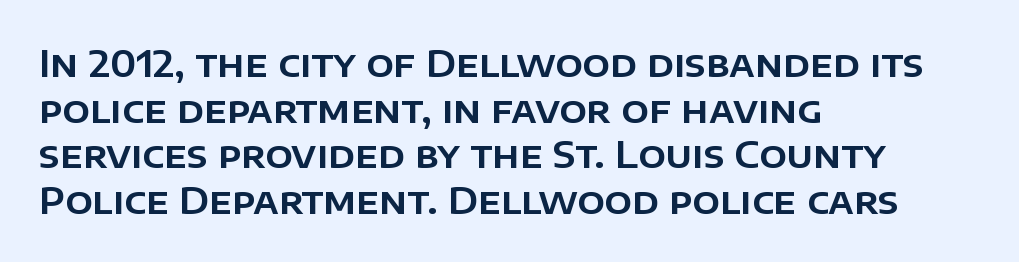
Is this a fixed-width face? No — the glyphs have proportional, varying widths. The letters stand straight up with perfectly vertical stems. These lines sit exactly where default settings would place them. Classification — sans serif.
